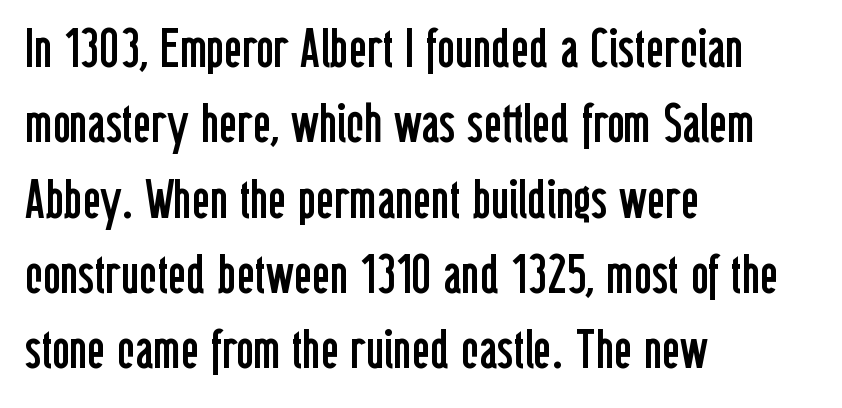
The setting favours the left margin, as ordinary paragraphs usually do. Unlike italic type, these characters show no tilt at all. Each word holds together tightly as a unit, with standard inter-letter gaps. Each letter keeps its own natural width here, so spacing adapts to shape.
